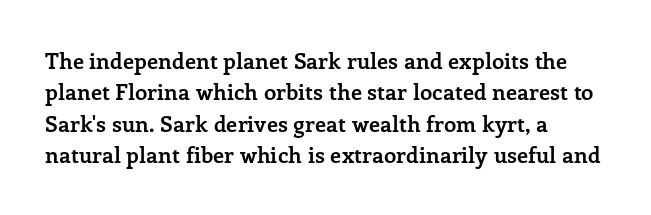
{"italic": "no", "bold": "yes", "underline": "no", "align": "left", "line_spacing": "normal", "line_spacing_ratio": 1.43, "letter_spacing": "normal", "letter_spacing_em": 0.0, "glyph_px": 22}
